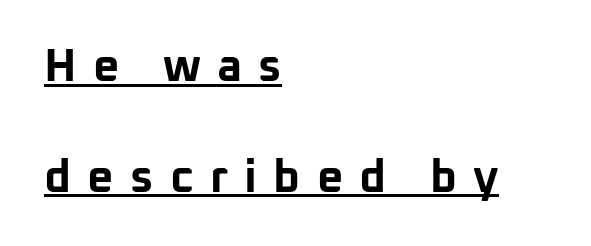
{"serif": "no", "italic": "no", "bold": "yes", "weight": "bold", "width": "normal", "stroke_contrast": "low", "x_height": "medium", "monospaced": "no", "underline": "yes", "align": "left", "line_spacing": "loose", "line_spacing_ratio": 2.41, "letter_spacing": "wide", "letter_spacing_em": 0.35, "glyph_px": 46}
